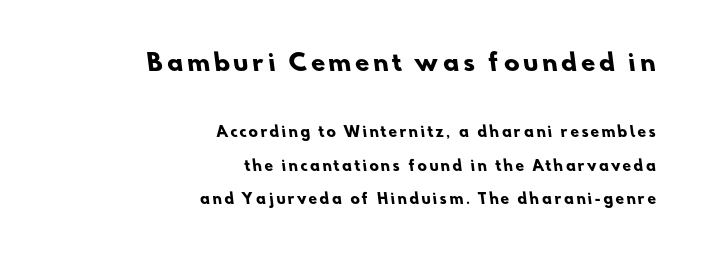
{"bold": "yes", "underline": "no", "align": "right", "line_spacing": "loose", "line_spacing_ratio": 2.41, "larger_block": "first", "size_ratio": 1.64, "glyph_px": 23}
